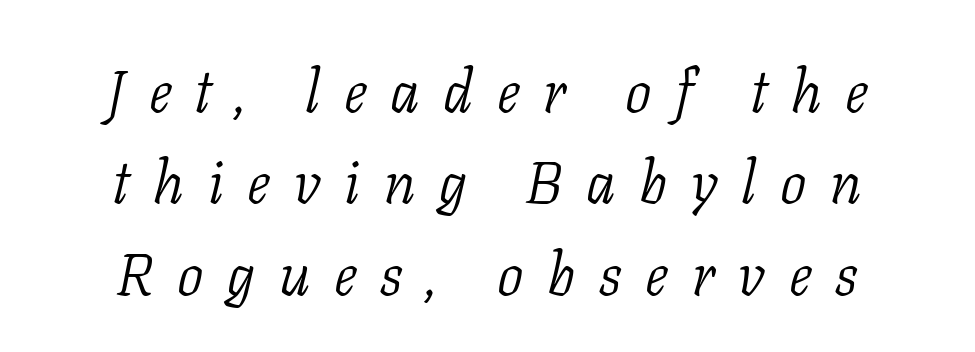
Each row of text sits above clean, open space. Vertically, the passage feels balanced, rows spaced as you'd expect. How are the letters spaced? Widely, with obvious added tracking. No extra ink here — the face is not bold. These lines are centered, leaving both edges ragged. Think of a printed novel: that variable character pitch is what you see here.
